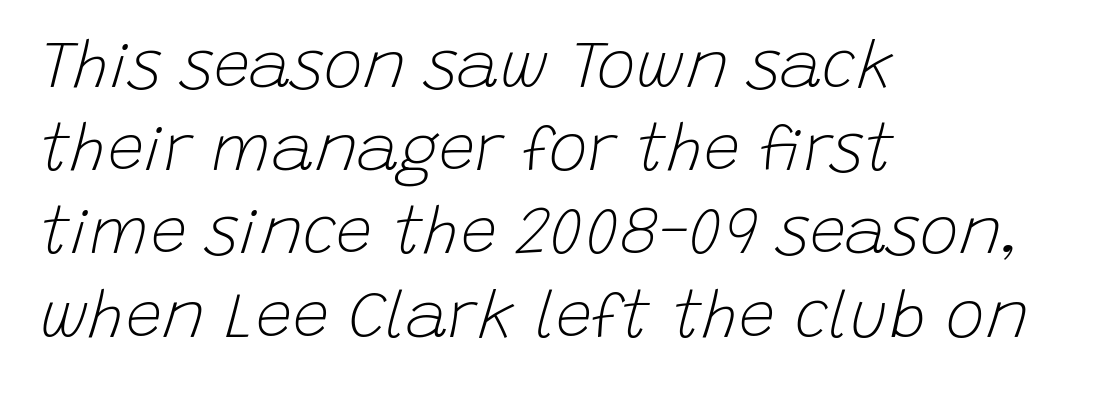
{"italic": "yes", "lean": "right", "slant_degrees": 15, "bold": "no", "weight": "light", "width": "normal", "stroke_contrast": "low", "x_height": "large", "monospaced": "no", "underline": "no", "align": "left", "line_spacing": "normal", "line_spacing_ratio": 1.28, "letter_spacing": "normal", "letter_spacing_em": 0.0, "glyph_px": 65}
